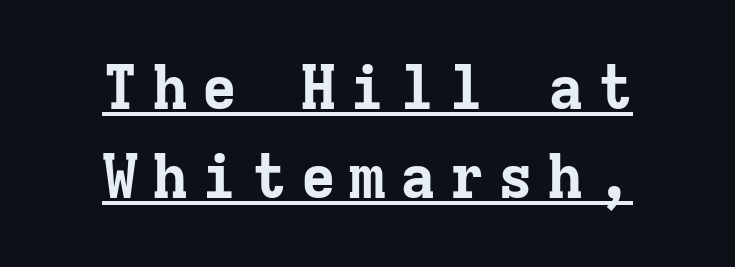
{"serif": "yes", "italic": "no", "bold": "yes", "weight": "bold", "width": "normal", "stroke_contrast": "low", "x_height": "medium", "monospaced": "yes", "underline": "yes", "align": "center", "line_spacing": "normal", "line_spacing_ratio": 1.46, "letter_spacing": "wide", "letter_spacing_em": 0.21, "glyph_px": 61}
